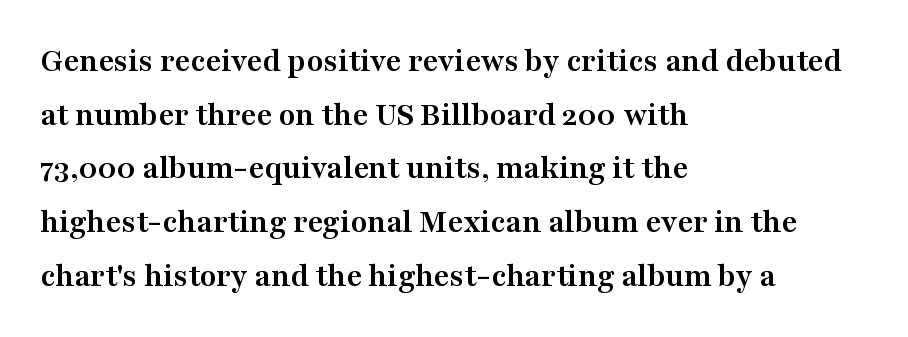
{"serif": "yes", "italic": "no", "bold": "yes", "weight": "semibold", "width": "wide", "stroke_contrast": "medium", "x_height": "medium", "monospaced": "no", "underline": "no", "align": "left", "line_spacing": "normal", "line_spacing_ratio": 1.58, "letter_spacing": "normal", "letter_spacing_em": 0.0, "glyph_px": 34}
